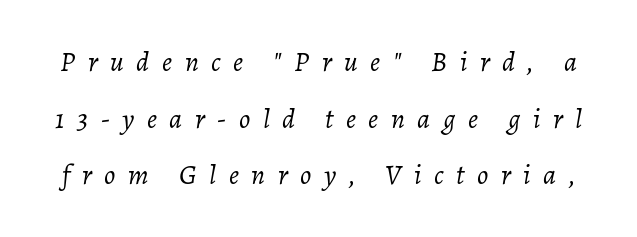
{"italic": "yes", "lean": "right", "slant_degrees": 7, "bold": "no", "weight": "light", "width": "normal", "stroke_contrast": "low", "x_height": "medium", "monospaced": "no", "underline": "no", "line_spacing": "loose", "line_spacing_ratio": 2.02, "letter_spacing": "wide", "letter_spacing_em": 0.45, "glyph_px": 28}
